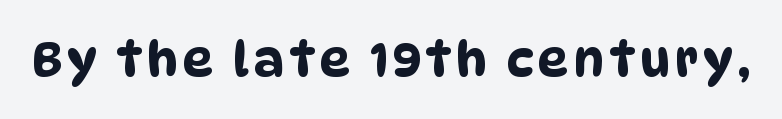
The letters advance in unequal steps, a hallmark of proportional type. The string is rendered with underlining switched off. Regarding serifs, this sample does without them.
